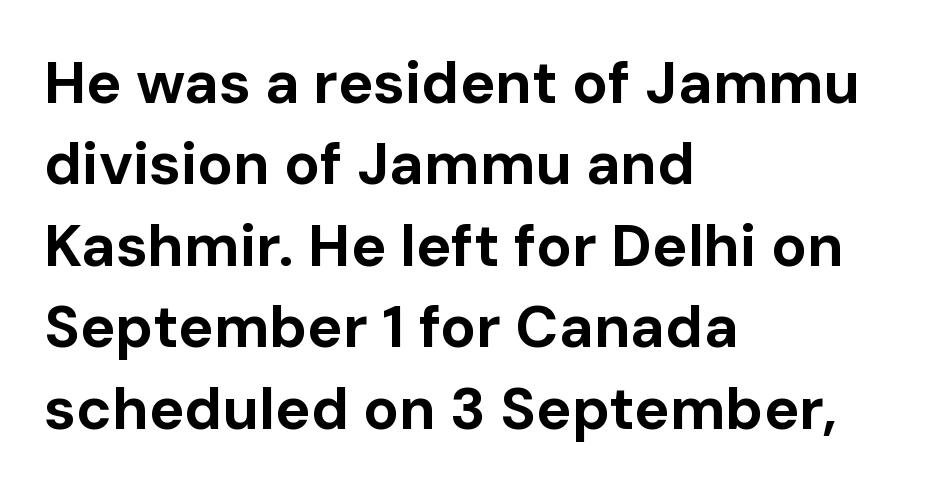
The image shows 59 px bold sans-serif type, upright; set left-aligned, normal line spacing (1.38x), normal letter spacing, not underlined; low stroke contrast and a medium x-height.
